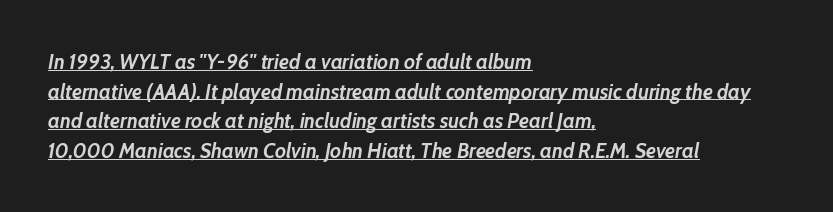
The image shows 21 px bold type, italic (leaning right); set left-aligned, normal line spacing (1.41x), normal letter spacing, underlined.
